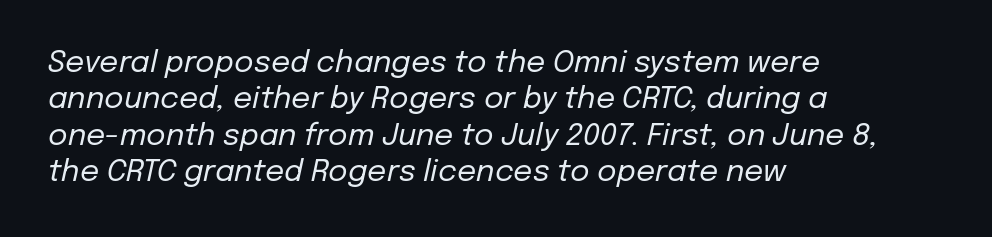
{"italic": "yes", "lean": "right", "slant_degrees": 12, "bold": "no", "weight": "regular", "width": "normal", "stroke_contrast": "low", "x_height": "medium", "monospaced": "no", "underline": "no", "align": "left", "line_spacing_ratio": 1.21, "letter_spacing": "normal", "letter_spacing_em": 0.0, "glyph_px": 30}
